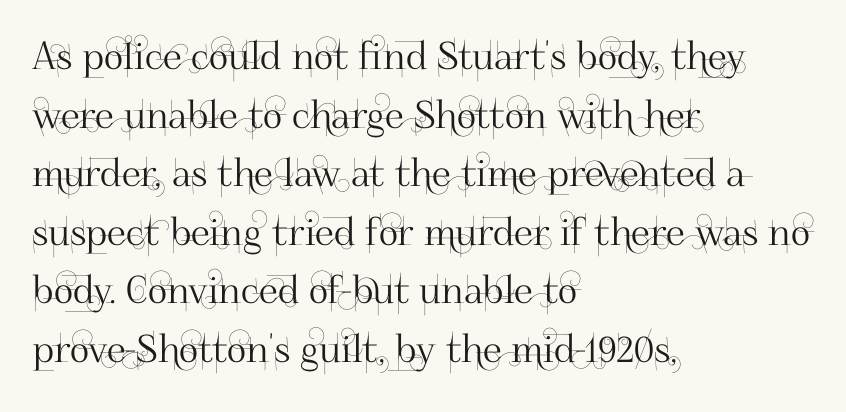
The image shows 38 px sans-serif type, upright; set left-aligned, normal line spacing (1.54x), normal letter spacing, not underlined; high stroke contrast and a small x-height.
